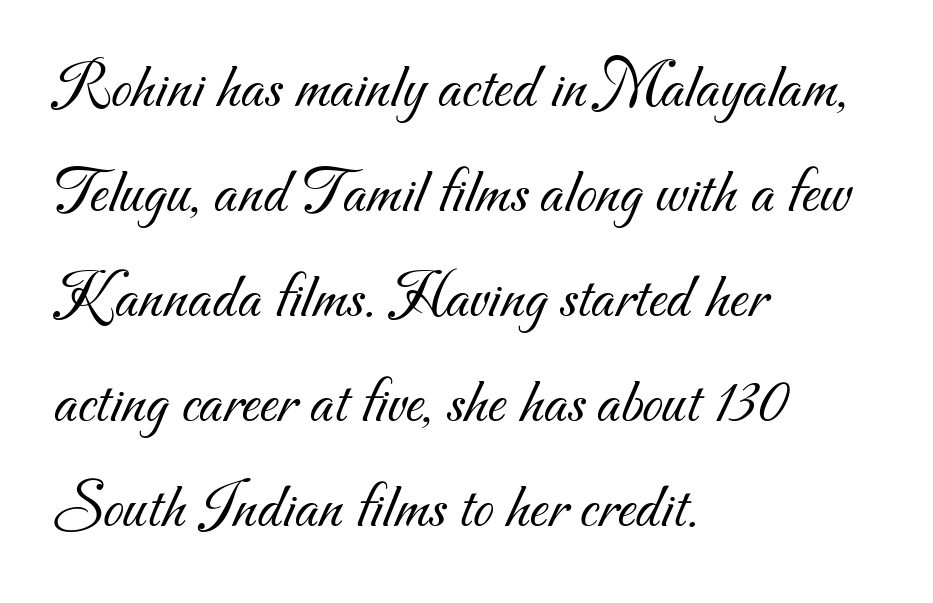
{"serif": "no", "bold": "no", "weight": "light", "width": "normal", "stroke_contrast": "medium", "x_height": "small", "monospaced": "no", "underline": "no", "align": "left", "line_spacing": "normal", "line_spacing_ratio": 1.59, "letter_spacing": "normal", "letter_spacing_em": 0.0, "glyph_px": 66}
